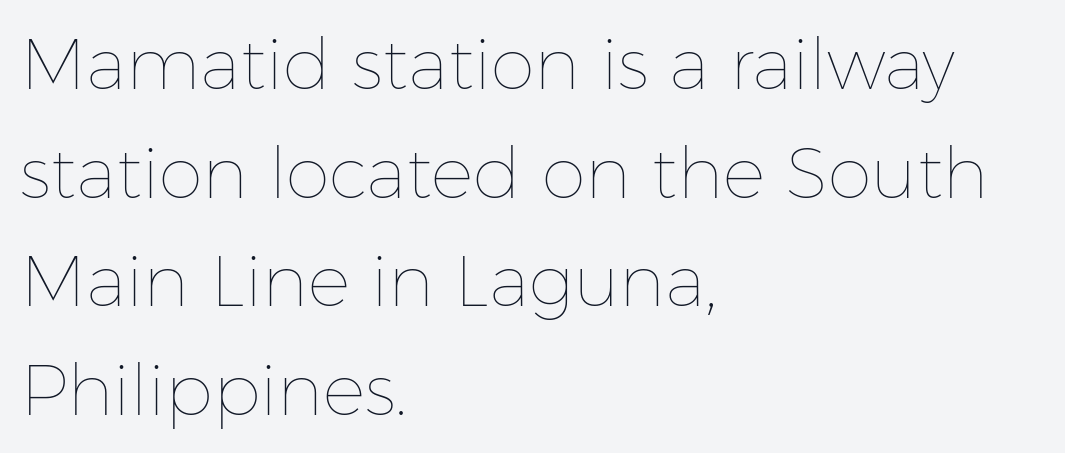
Posture: vertical. Notice how descenders clear the ascenders below comfortably — that's standard leading. Look at the tracking — it's just the regular setting, nothing added. Spacing verdict: proportional, widths tailored to each character. Letters have the restrained weight of plain body copy at most.
